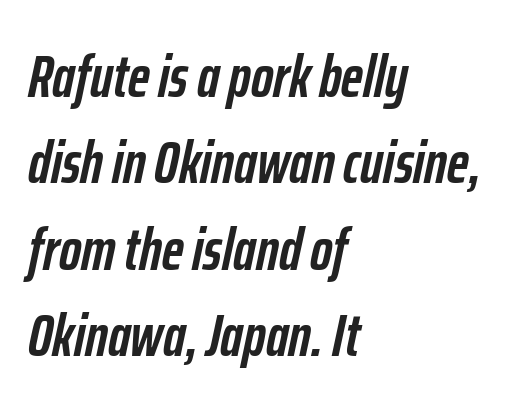
Each row of text sits above clean, open space. These lines keep a tight, regular rhythm from letter to letter. Note the varied advance widths — an 'i' is clearly narrower than an 'm'. The leading is moderate, giving the passage an even texture. Summary of weight: heavy, a full bold. The font's italic variant was chosen for this text.
